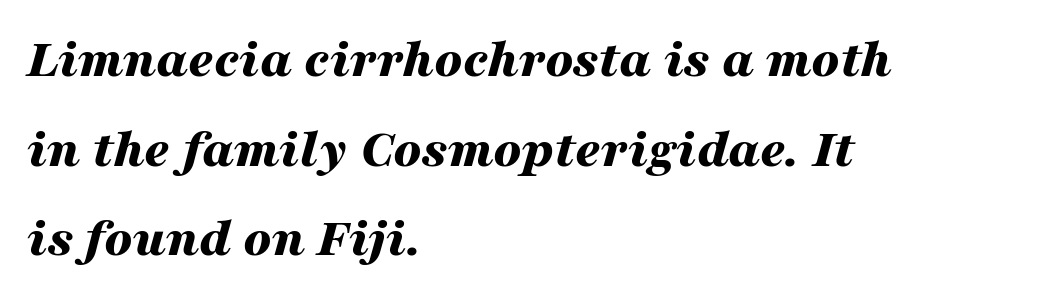
{"italic": "yes", "lean": "right", "slant_degrees": 16, "bold": "yes", "weight": "bold", "width": "wide", "stroke_contrast": "medium", "x_height": "medium", "monospaced": "no", "underline": "no", "align": "left", "line_spacing": "normal", "line_spacing_ratio": 1.63, "letter_spacing": "normal", "letter_spacing_em": 0.0, "glyph_px": 55}
